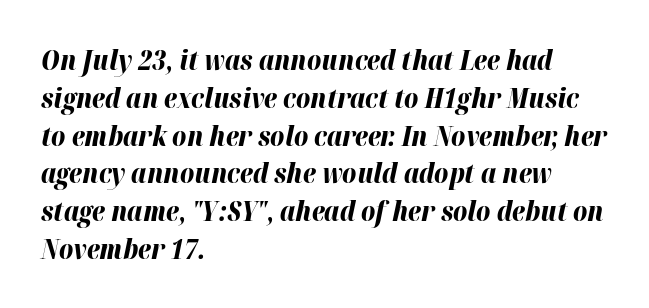
Q: Is the text bold? A: Yes.
Q: Is the text italic (slanted)? A: Yes, it leans right by about 12 degrees.
Q: Is the text underlined? A: No.
Q: How is the paragraph aligned? A: Left-aligned.
Q: Is the spacing between letters normal or unusually wide? A: Normal.
Q: Is the spacing between lines tight, normal or loose? A: Normal.
